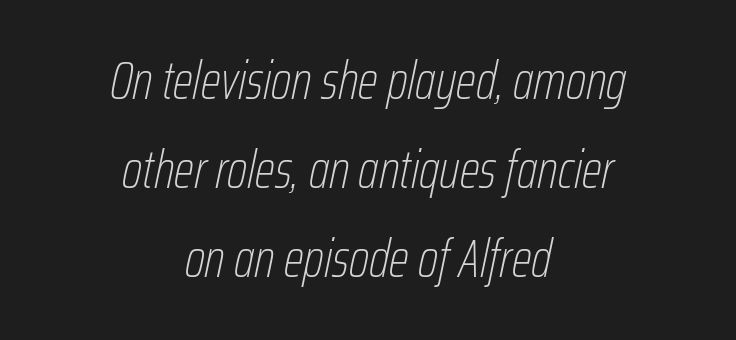
The image shows 53 px thin, condensed type, italic (leaning right); set centered, normal line spacing (1.68x), normal letter spacing, not underlined; low stroke contrast and a medium x-height.
